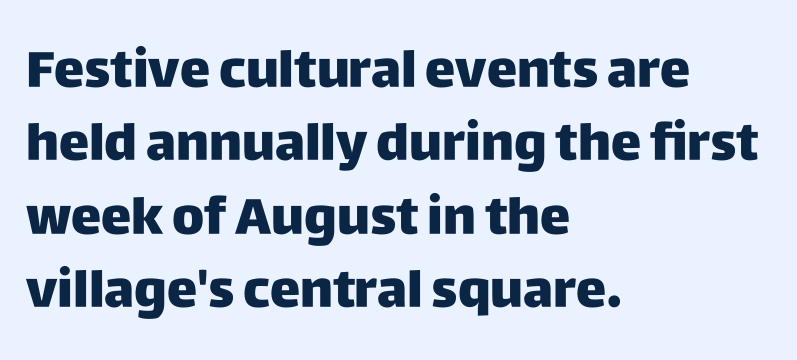
Q: Is the text italic (slanted)? A: No, it is upright.
Q: Is the typeface a serif or a sans-serif typeface? A: Sans-serif.
Q: Is the text underlined? A: No.
Q: How is the paragraph aligned? A: Left-aligned.
Q: Is the spacing between letters normal or unusually wide? A: Normal.
Q: Is the spacing between lines tight, normal or loose? A: Normal.
Q: Width (condensed, normal, or wide)? A: Normal.
Q: Stroke contrast? A: Low.
Q: x-height? A: Large.
Q: Monospaced? A: No.
